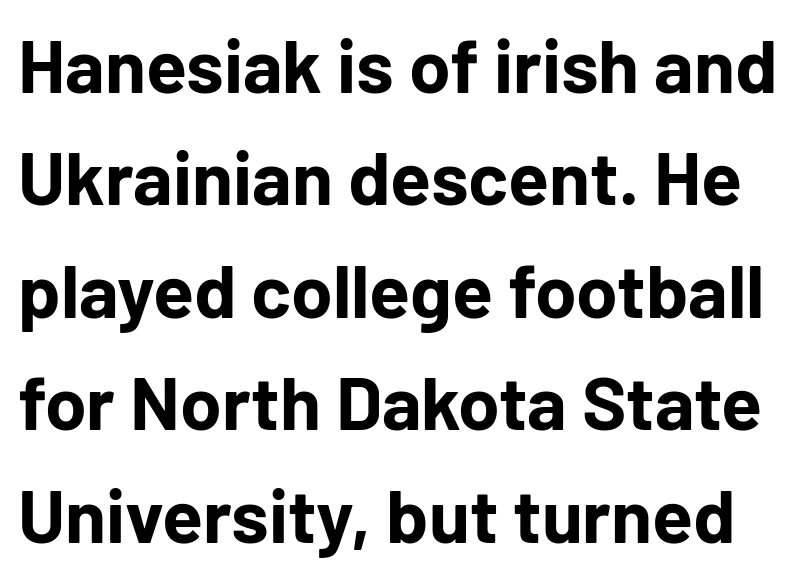
Q: Is the text bold? A: Yes.
Q: Is the text italic (slanted)? A: No, it is upright.
Q: Is the typeface a serif or a sans-serif typeface? A: Sans-serif.
Q: Is the text underlined? A: No.
Q: Is the spacing between letters normal or unusually wide? A: Normal.
Q: Is the spacing between lines tight, normal or loose? A: Normal.
Q: Width (condensed, normal, or wide)? A: Normal.
Q: Stroke contrast? A: Low.
Q: x-height? A: Medium.
Q: Monospaced? A: No.
